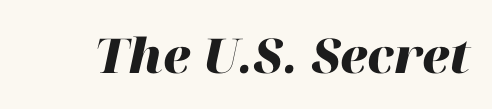
Decoration check: the copy has no underline. Short note: letters normally spaced. In terms of weight, the rendering is a true, heavy bold. Posture: slanted. Each letter keeps its own natural width here, so spacing adapts to shape.
